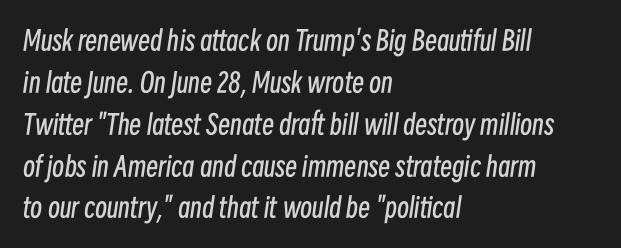
Is there much room between lines? A standard amount, neither cramped nor airy. The characters are drawn with everyday or finer stroke widths. Underline: absent. Notice how the stems are inclined rather than vertical — that's the hallmark of italics. The line texture is even and compact thanks to regular tracking.
